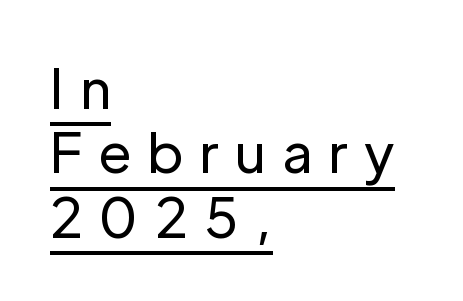
Compared with a centered layout, this one pins lines to the left instead. Examine the stroke ends and you'll find no serifs. On a weight scale, this lands at 450 or below. Here the designer chose a conventional face with non-uniform glyph widths.
